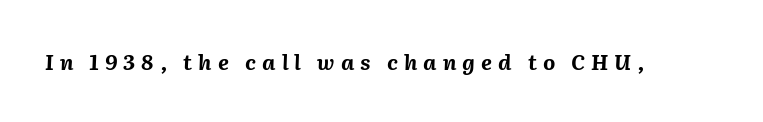
Q: Is the text bold? A: Yes.
Q: Is the text italic (slanted)? A: Yes, it leans right by about 2 degrees.
Q: Is the text underlined? A: No.
Q: Is the spacing between letters normal or unusually wide? A: Unusually wide.
